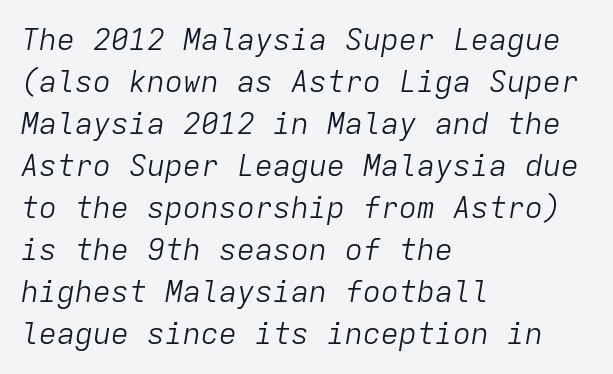
Q: Is the text bold? A: No.
Q: Is the text italic (slanted)? A: Yes, it leans right by about 9 degrees.
Q: Is the text underlined? A: No.
Q: How is the paragraph aligned? A: Left-aligned.
Q: Is the spacing between letters normal or unusually wide? A: Normal.
Q: Is the spacing between lines tight, normal or loose? A: Normal.
Q: Width (condensed, normal, or wide)? A: Normal.
Q: Stroke contrast? A: Low.
Q: x-height? A: Medium.
Q: Monospaced? A: Yes.
